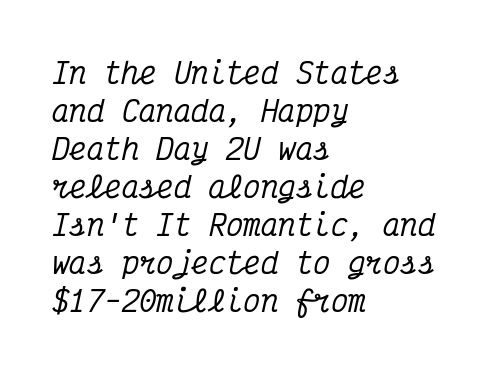
Q: Is the text italic (slanted)? A: Yes, it leans right by about 12 degrees.
Q: Is the typeface a serif or a sans-serif typeface? A: Serif.
Q: Is the text underlined? A: No.
Q: How is the paragraph aligned? A: Left-aligned.
Q: Is the spacing between letters normal or unusually wide? A: Normal.
Q: Is the spacing between lines tight, normal or loose? A: Normal.
Q: Width (condensed, normal, or wide)? A: Condensed.
Q: Stroke contrast? A: Medium.
Q: x-height? A: Medium.
Q: Monospaced? A: Yes.
